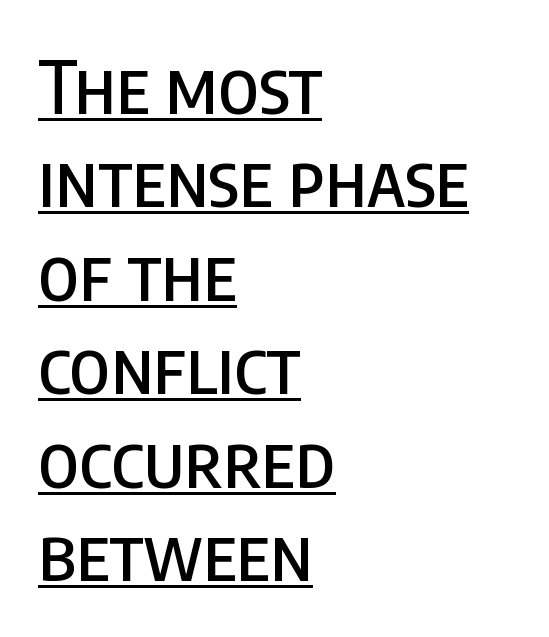
{"serif": "no", "italic": "no", "width": "condensed", "stroke_contrast": "low", "x_height": "large", "monospaced": "no", "underline": "yes", "align": "left", "line_spacing": "normal", "line_spacing_ratio": 1.28, "letter_spacing": "normal", "letter_spacing_em": 0.0, "glyph_px": 73}
